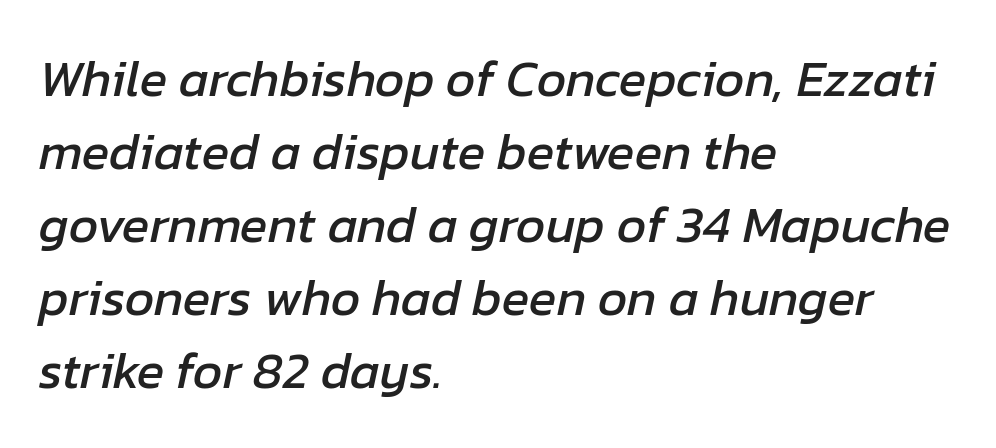
Rule under the text: the space is simply empty. The leading is moderate, giving the passage an even texture. Designer's note — italics engaged. The setting favours the left margin, as ordinary paragraphs usually do.
